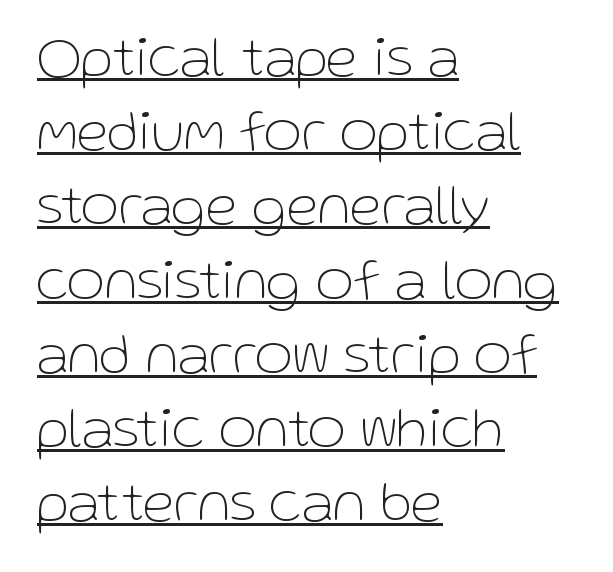
Q: Is the text bold? A: No.
Q: Is the text italic (slanted)? A: No, it is upright.
Q: Is the typeface a serif or a sans-serif typeface? A: Sans-serif.
Q: Is the text underlined? A: Yes.
Q: How is the paragraph aligned? A: Left-aligned.
Q: Is the spacing between letters normal or unusually wide? A: Normal.
Q: Is the spacing between lines tight, normal or loose? A: Normal.
Q: Width (condensed, normal, or wide)? A: Normal.
Q: Stroke contrast? A: Low.
Q: x-height? A: Medium.
Q: Monospaced? A: No.
